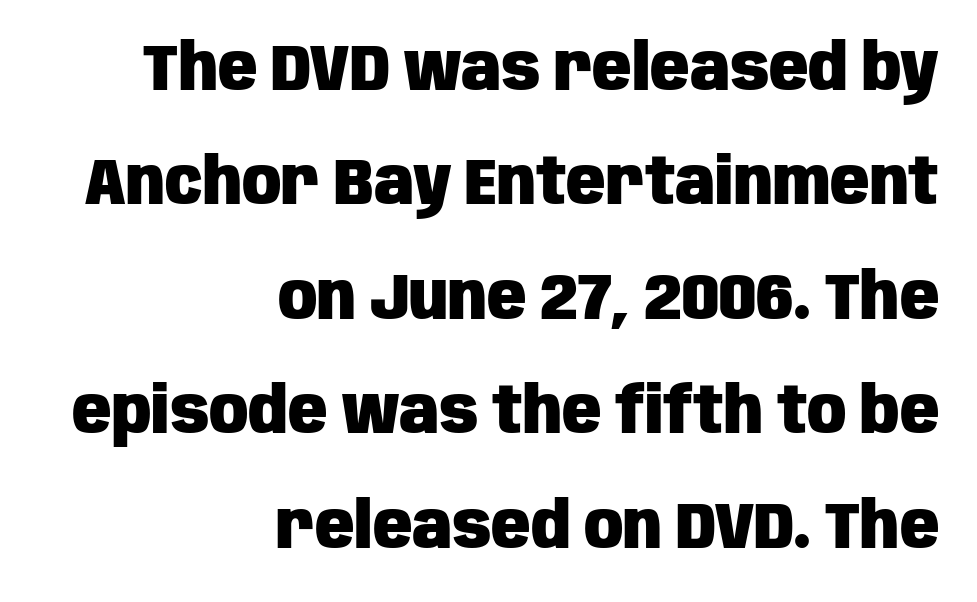
Posture: upright roman. Weight check: bold — yes, fully. Short note: letters normally spaced. Proportional: the letters do not fall into vertical columns. What kind of face is this? One without serifs — a sans.
